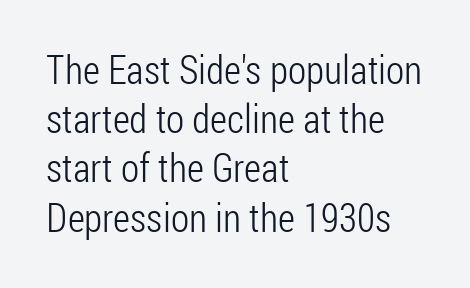
Q: Is the text bold? A: No.
Q: Is the text italic (slanted)? A: No, it is upright.
Q: Is the typeface a serif or a sans-serif typeface? A: Sans-serif.
Q: Is the text underlined? A: No.
Q: How is the paragraph aligned? A: Left-aligned.
Q: Is the spacing between letters normal or unusually wide? A: Normal.
Q: Width (condensed, normal, or wide)? A: Condensed.
Q: Stroke contrast? A: Low.
Q: x-height? A: Medium.
Q: Monospaced? A: No.
